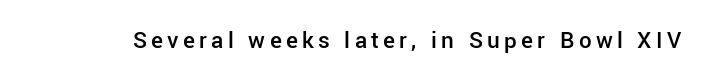
Each row of text sits above clean, open space. The strokes are fattened partway — semibold, not bold. Italic? Not at all — the glyphs are vertical.
